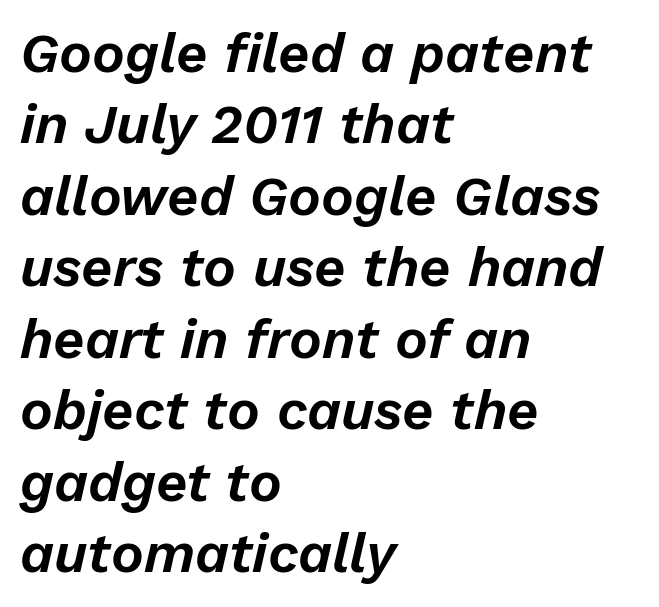
Descender tails drop into unmarked territory. Alignment: flush left. The face used here is proportionally spaced, like ordinary book or web type. Observe the lean: these are italic letterforms. The line texture is even and compact thanks to regular tracking.
